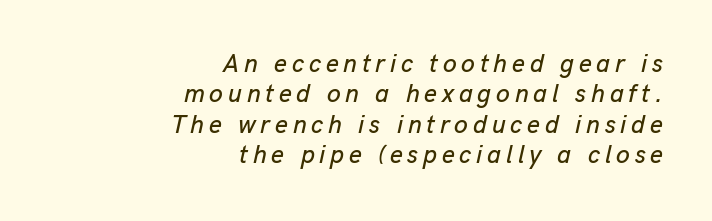
Only glyphs here, with clear space below each row. If you drew a line through each stem, it would be angled. These lines stack with their right ends in a neat column.
